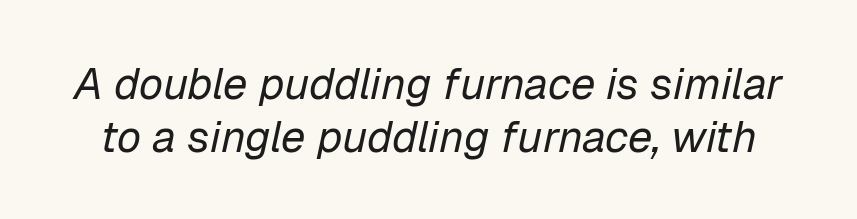
The image shows 44 px regular-weight type, italic (leaning right); set line spacing 1.2x, normal letter spacing, not underlined; low stroke contrast and a medium x-height.
